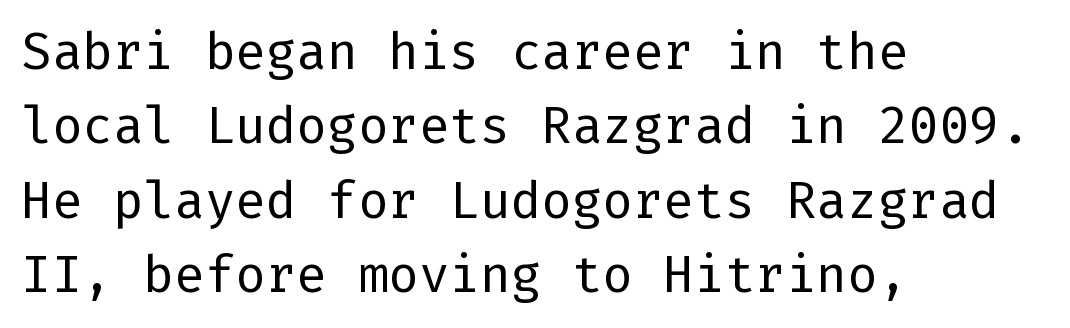
Q: Is the text bold? A: No.
Q: Is the text italic (slanted)? A: No, it is upright.
Q: Is the typeface a serif or a sans-serif typeface? A: Sans-serif.
Q: Is the text underlined? A: No.
Q: How is the paragraph aligned? A: Left-aligned.
Q: Is the spacing between letters normal or unusually wide? A: Normal.
Q: Is the spacing between lines tight, normal or loose? A: Normal.
Q: Width (condensed, normal, or wide)? A: Normal.
Q: Stroke contrast? A: Low.
Q: x-height? A: Medium.
